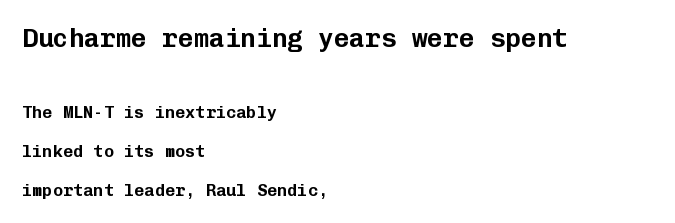
The composition opens big and finishes small. Notice the wide empty band between every row — that's loose leading. No word sits above an underline. Layout note: lines flush left. Italic: no, the glyphs are upright roman.
